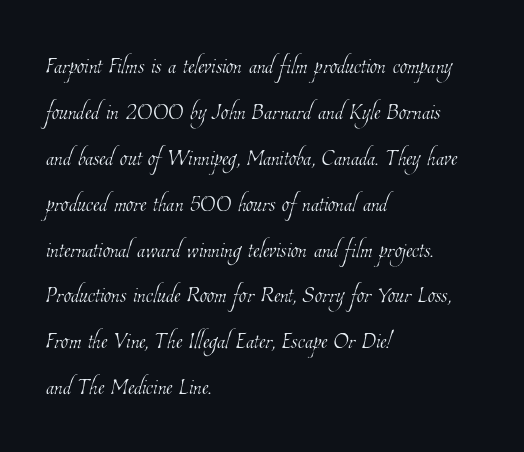
Q: Is the text bold? A: No.
Q: Is the text underlined? A: No.
Q: How is the paragraph aligned? A: Left-aligned.
Q: Is the spacing between letters normal or unusually wide? A: Normal.
Q: Is the spacing between lines tight, normal or loose? A: Normal.
Q: Width (condensed, normal, or wide)? A: Condensed.
Q: Stroke contrast? A: Low.
Q: x-height? A: Medium.
Q: Monospaced? A: No.
